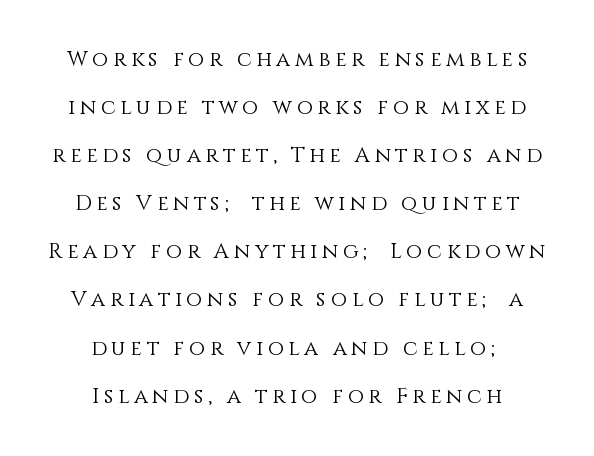
{"italic": "no", "bold": "no", "underline": "no", "align": "center", "line_spacing": "loose", "line_spacing_ratio": 2.29, "letter_spacing": "wide", "letter_spacing_em": 0.22, "glyph_px": 21}
